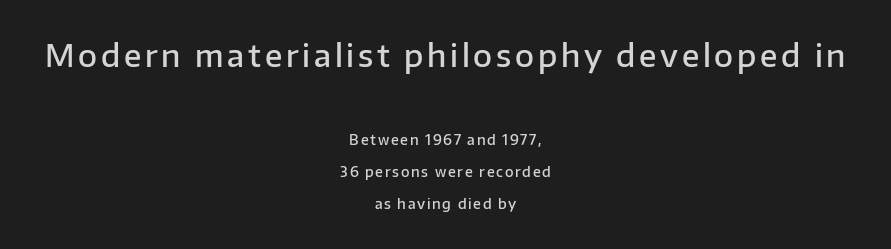
{"serif": "no", "italic": "no", "bold": "semi", "weight": "semibold", "width": "normal", "stroke_contrast": "low", "x_height": "medium", "monospaced": "no", "underline": "no", "align": "center", "line_spacing": "loose", "line_spacing_ratio": 2.28, "larger_block": "first", "size_ratio": 2.21, "glyph_px": 31}
